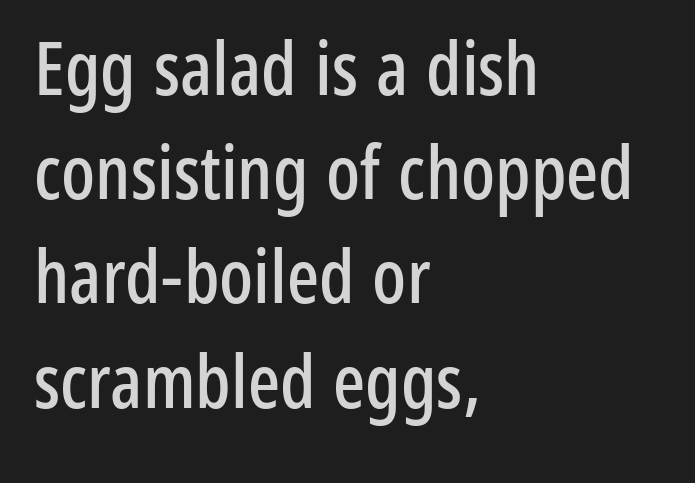
The image shows 75 px condensed sans-serif type, upright; set left-aligned, normal line spacing (1.39x), normal letter spacing, not underlined; low stroke contrast and a medium x-height.
